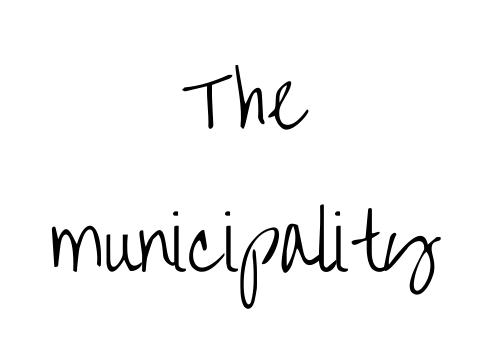
The image shows 74 px light, condensed sans-serif type, upright; set centered, loose line spacing (1.93x), normal letter spacing, not underlined; low stroke contrast and a large x-height.
